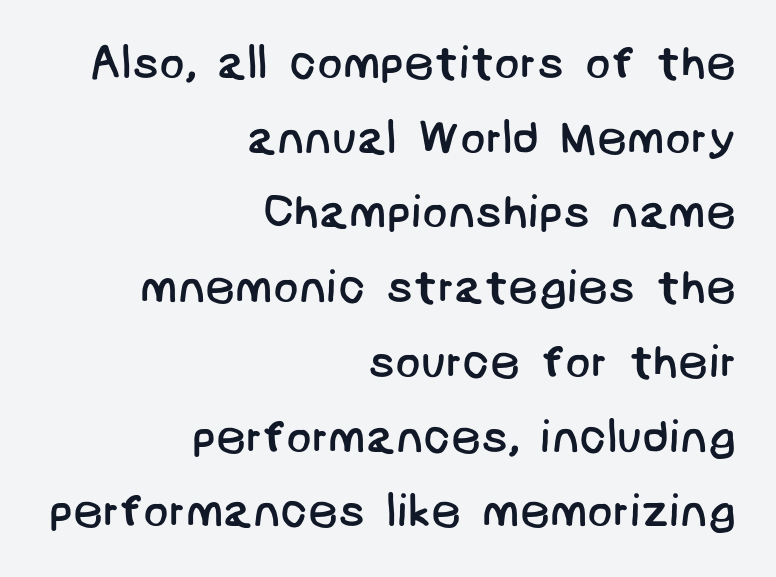
Q: Is the text bold? A: No.
Q: Is the typeface a serif or a sans-serif typeface? A: Sans-serif.
Q: Is the text underlined? A: No.
Q: How is the paragraph aligned? A: Right-aligned.
Q: Is the spacing between letters normal or unusually wide? A: Normal.
Q: Is the spacing between lines tight, normal or loose? A: Normal.
Q: Width (condensed, normal, or wide)? A: Normal.
Q: Stroke contrast? A: Low.
Q: x-height? A: Large.
